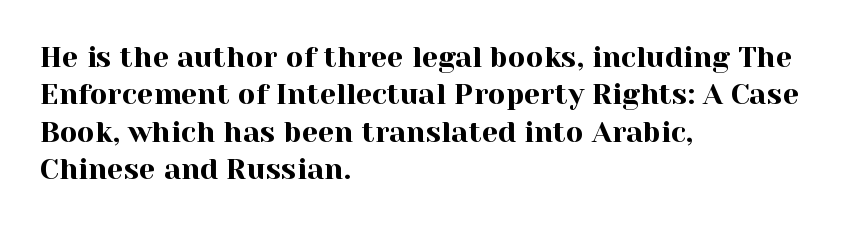
The image shows 29 px serif type, upright; set left-aligned, normal line spacing (1.29x), normal letter spacing, not underlined; a medium x-height.
